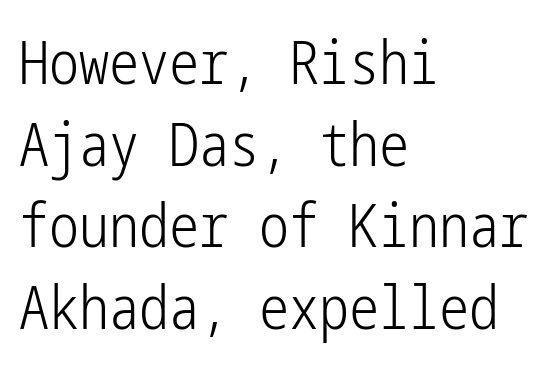
Nothing unusual about the tracking: characters are spaced as the font intends. Unlike a traditional serif, this face leaves its strokes unadorned. Which margin do the lines hug? The left one — the right edge is uneven. Bare-footed words on every line. When letters stand straight like this, we call the style roman or upright.
